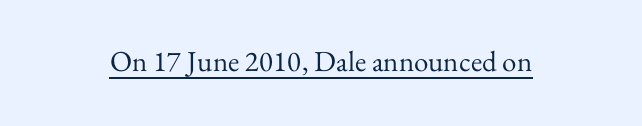
{"serif": "yes", "italic": "no", "bold": "no", "weight": "regular", "width": "normal", "stroke_contrast": "medium", "x_height": "small", "monospaced": "no", "underline": "yes", "letter_spacing": "normal", "letter_spacing_em": 0.0, "glyph_px": 29}
